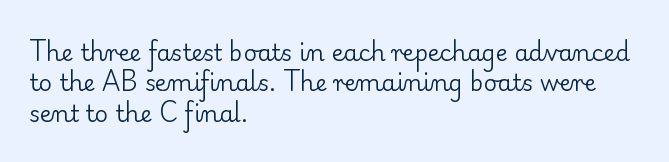
The space directly below the letters is spotless. Caption: standard tracking, unaltered. Vertically, the passage feels balanced, rows spaced as you'd expect. Does the lettering tilt? It doesn't — this is upright.
